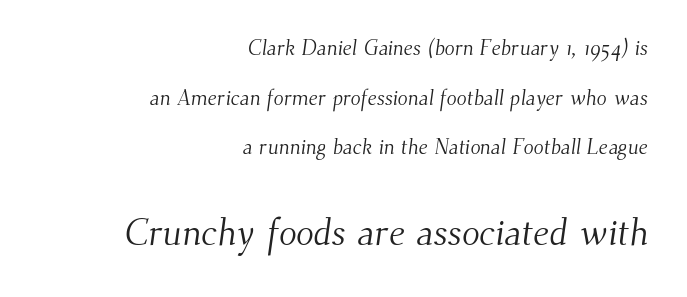
Q: Is the text bold? A: No.
Q: Is the typeface a serif or a sans-serif typeface? A: Serif.
Q: Is the text underlined? A: No.
Q: How is the paragraph aligned? A: Right-aligned.
Q: Is the spacing between letters normal or unusually wide? A: Normal.
Q: Is the spacing between lines tight, normal or loose? A: Loose.
Q: Which block of text is set in a larger size, the first (top) or the second (bottom)? A: The second (bottom) one.
Q: Width (condensed, normal, or wide)? A: Normal.
Q: Stroke contrast? A: Medium.
Q: x-height? A: Small.
Q: Monospaced? A: No.
